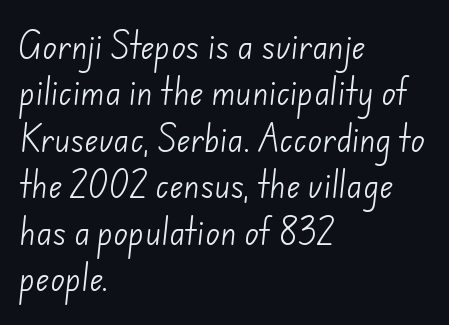
Q: Is the text bold? A: No.
Q: Is the typeface a serif or a sans-serif typeface? A: Sans-serif.
Q: Is the text underlined? A: No.
Q: How is the paragraph aligned? A: Left-aligned.
Q: Is the spacing between letters normal or unusually wide? A: Normal.
Q: Is the spacing between lines tight, normal or loose? A: Normal.
Q: Width (condensed, normal, or wide)? A: Normal.
Q: Stroke contrast? A: Low.
Q: x-height? A: Small.
Q: Monospaced? A: No.
